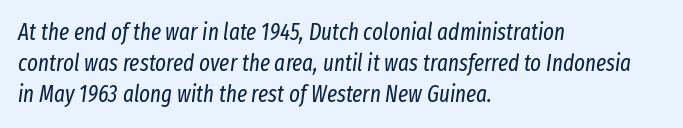
Q: Is the text bold? A: No.
Q: Is the text italic (slanted)? A: Yes, it leans right by about 8 degrees.
Q: Is the text underlined? A: No.
Q: How is the paragraph aligned? A: Left-aligned.
Q: Is the spacing between letters normal or unusually wide? A: Normal.
Q: Is the spacing between lines tight, normal or loose? A: Normal.
